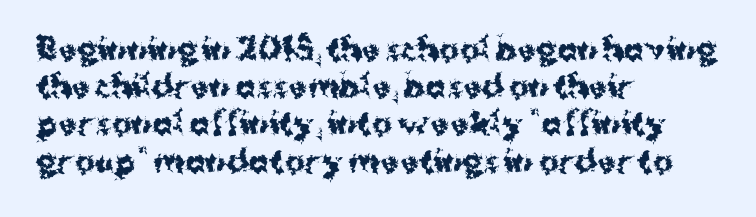
Is this a sans? Yes — the strokes have no serifs. Nothing unusual about the tracking: characters are spaced as the font intends. The setting favours the left margin, as ordinary paragraphs usually do. Descenders hang freely into open space.
